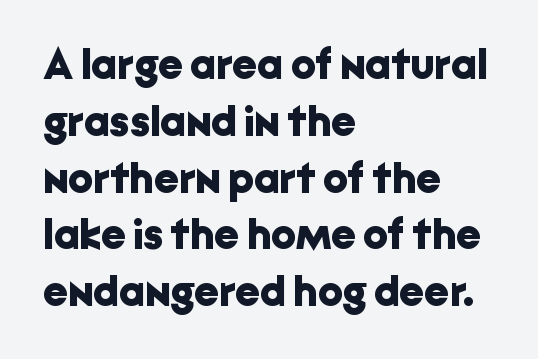
{"serif": "no", "italic": "no", "bold": "yes", "weight": "bold", "width": "normal", "stroke_contrast": "low", "x_height": "medium", "monospaced": "no", "underline": "no", "align": "left", "line_spacing": "normal", "line_spacing_ratio": 1.29, "letter_spacing": "normal", "letter_spacing_em": 0.0, "glyph_px": 44}
